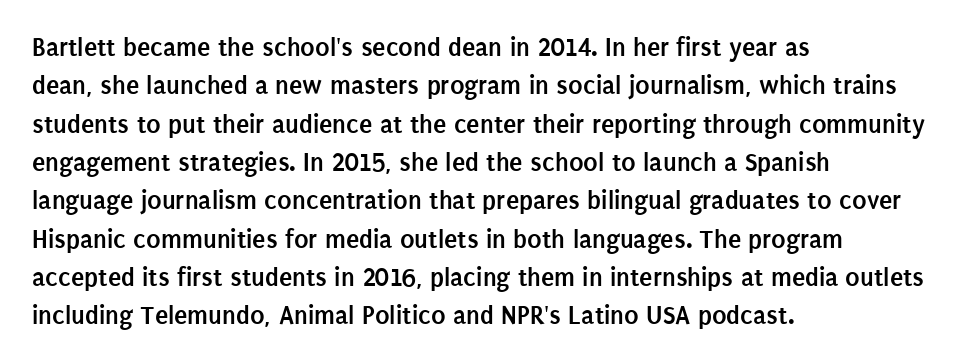
Q: Is the text bold? A: Yes.
Q: Is the text italic (slanted)? A: No, it is upright.
Q: Is the text underlined? A: No.
Q: How is the paragraph aligned? A: Left-aligned.
Q: Is the spacing between letters normal or unusually wide? A: Normal.
Q: Is the spacing between lines tight, normal or loose? A: Normal.
